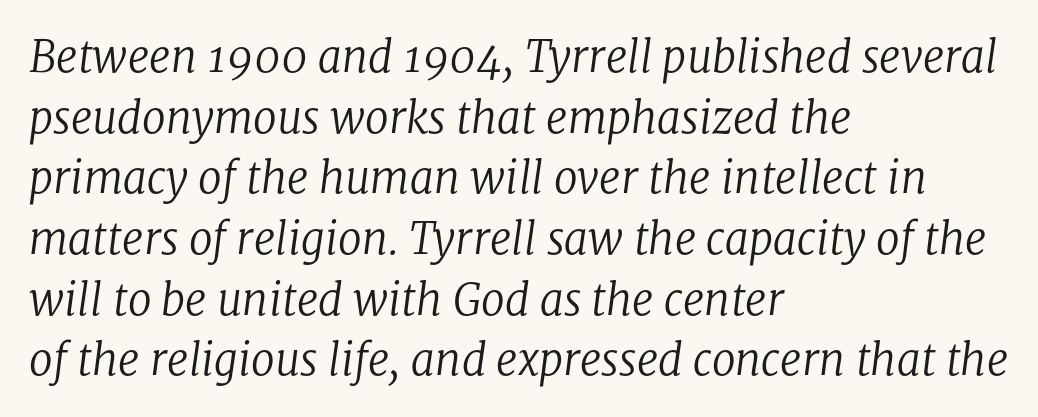
Q: Is the text bold? A: No.
Q: Is the text italic (slanted)? A: Yes, it leans right by about 8 degrees.
Q: Is the typeface a serif or a sans-serif typeface? A: Serif.
Q: Is the text underlined? A: No.
Q: How is the paragraph aligned? A: Left-aligned.
Q: Is the spacing between letters normal or unusually wide? A: Normal.
Q: Is the spacing between lines tight, normal or loose? A: Normal.
Q: Width (condensed, normal, or wide)? A: Normal.
Q: Stroke contrast? A: Low.
Q: x-height? A: Medium.
Q: Monospaced? A: No.
